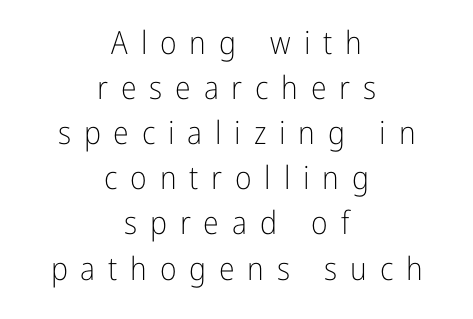
The image shows 32 px light, condensed sans-serif type, upright; set centered, normal line spacing (1.41x), unusually wide letter spacing (+0.4 em), not underlined; low stroke contrast and a medium x-height.
